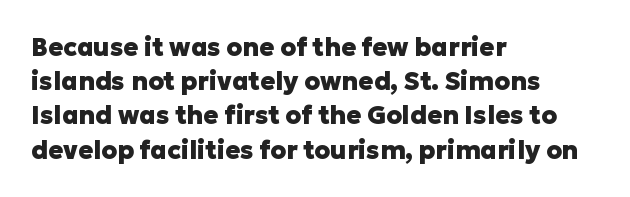
The lines in this sample share a left origin and differ only in where they stop. Summary of vertical rhythm: regular, with standard interline spacing. Italic: no, the glyphs are upright roman. The letterforms sit shoulder to shoulder at normal distance. Set as a true bold cut, around the 700 mark. The baseline area is clear.
